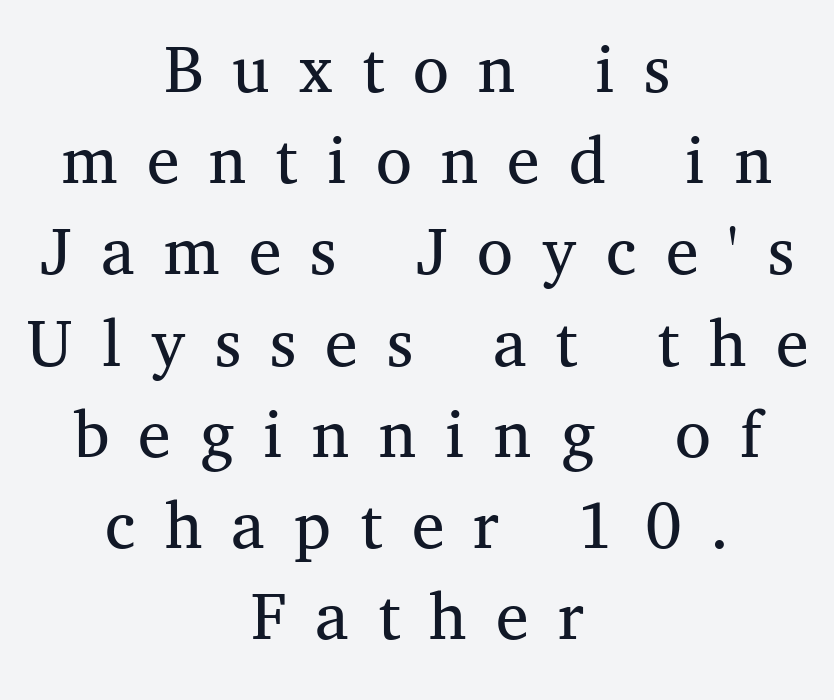
The image shows 73 px regular-weight serif type, upright; set centered, normal line spacing (1.25x), unusually wide letter spacing (+0.4 em), not underlined; medium stroke contrast and a medium x-height.
